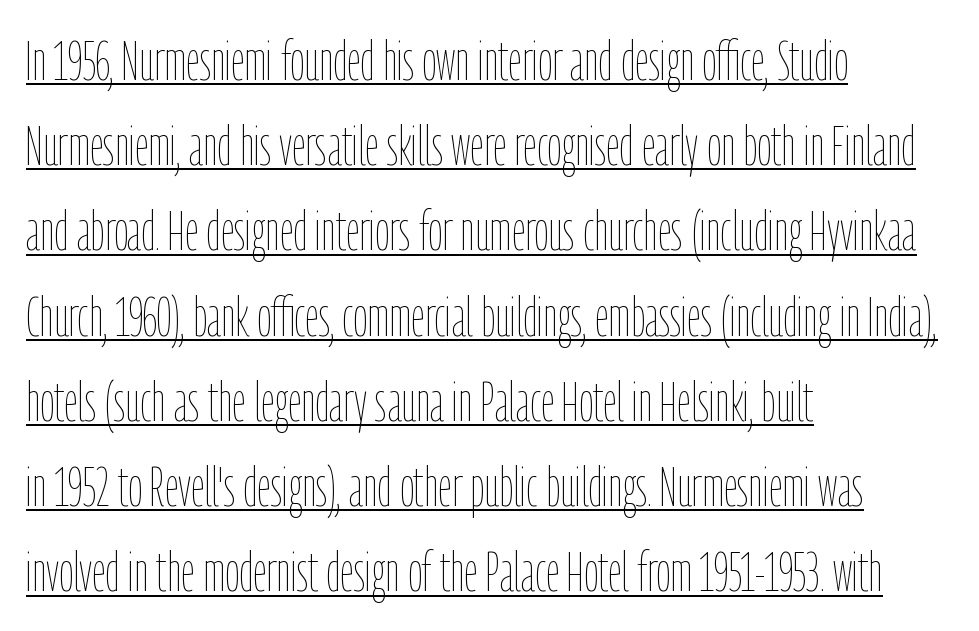
Baseline-to-baseline distance is the conventional proportion of letter height. Character widths vary here, with narrow letters taking less room than wide ones. The specimen reads as upright at a glance. Looks like someone drew a line under every word here.
